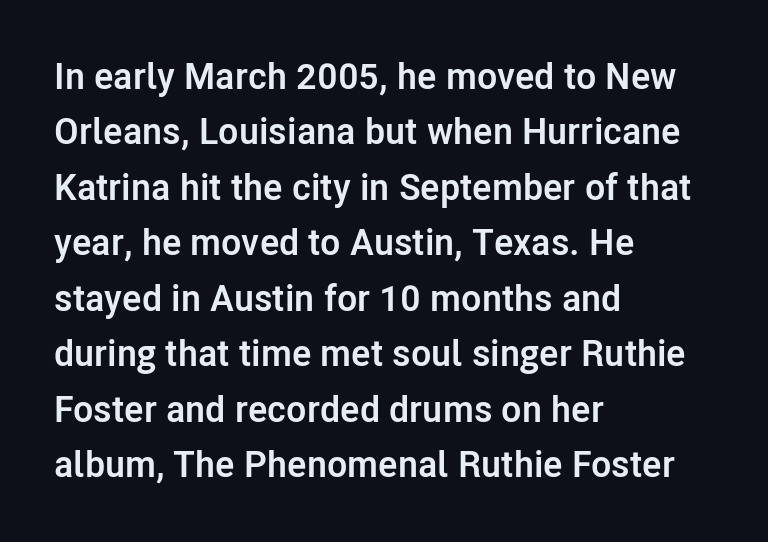
The lines in this sample share a left origin and differ only in where they stop. Set as a true bold cut, around the 700 mark. Compared with typical paragraphs, the rows here are spaced about the same. Beneath every word, the page is bare. Observe the absence of serifs on each vertical stroke in this sample. Inter-character spacing is left at the font's built-in metrics.
